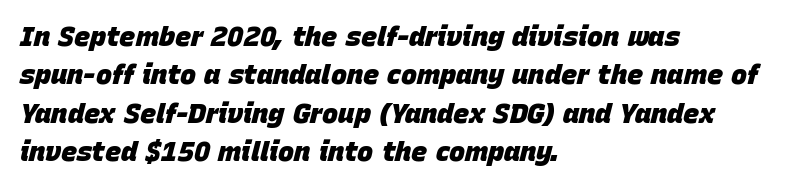
Lines of text with bare space underneath. The letterforms sit shoulder to shoulder at normal distance. Evenly set lines give the paragraph a standard silhouette. An italicized treatment has been applied to the whole sample. Horizontally, the lines are justified to the leading edge only.
